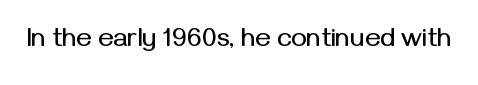
{"italic": "no", "underline": "no", "letter_spacing": "normal", "letter_spacing_em": 0.0, "glyph_px": 26}
